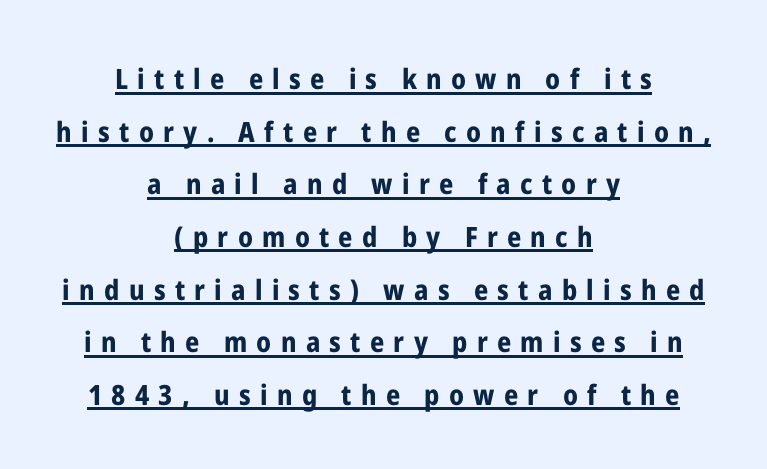
Alignment: centered. Is there an underline? Yes — a line sits under the letters. A typesetter would call this proportional, since set widths differ per character. How heavy is the stroke? Heavy — this is a bold. Regarding serifs, this sample does without them. The letters stand upright; this is a roman face.
